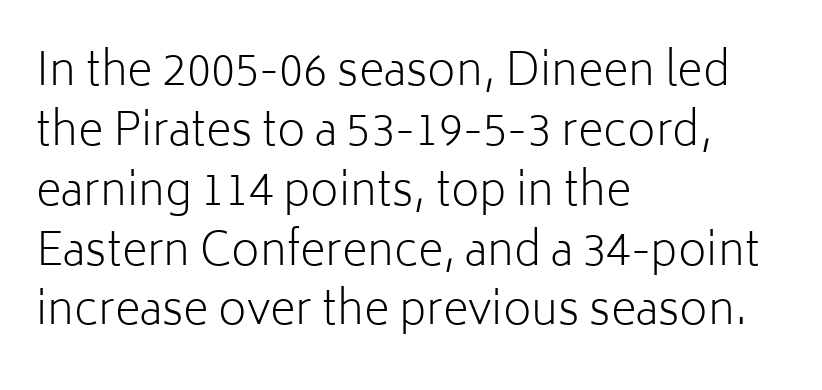
Q: Is the text bold? A: No.
Q: Is the text italic (slanted)? A: No, it is upright.
Q: Is the typeface a serif or a sans-serif typeface? A: Sans-serif.
Q: Is the text underlined? A: No.
Q: How is the paragraph aligned? A: Left-aligned.
Q: Is the spacing between letters normal or unusually wide? A: Normal.
Q: Is the spacing between lines tight, normal or loose? A: Normal.
Q: Width (condensed, normal, or wide)? A: Normal.
Q: Stroke contrast? A: Low.
Q: x-height? A: Medium.
Q: Monospaced? A: No.
